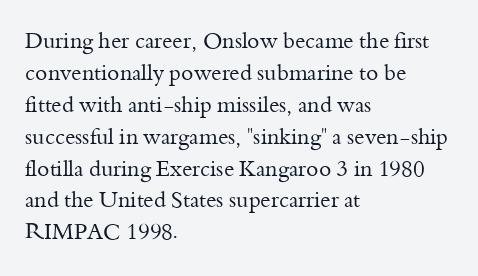
{"italic": "no", "bold": "no", "underline": "no", "align": "left", "line_spacing": "normal", "line_spacing_ratio": 1.45, "letter_spacing": "normal", "letter_spacing_em": 0.0, "glyph_px": 22}
